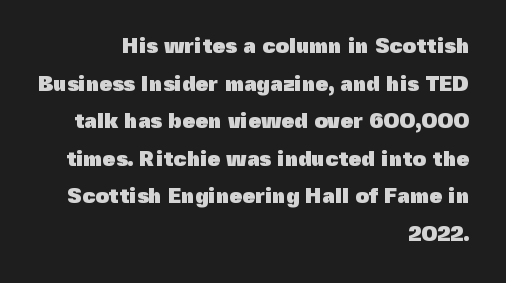
The text block is weighted toward the right margin, trailing off unevenly leftward. Short note: letters normally spaced. You'd pick this weight for a headline — it's a proper bold. Ascenders rise straight up at ninety degrees. The baseline area is clear.
